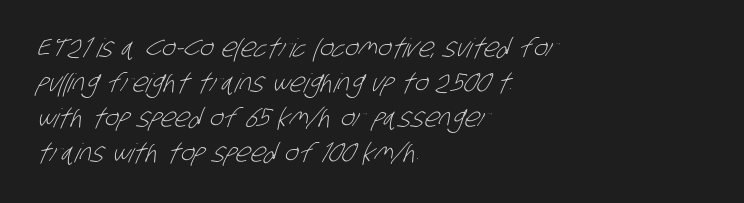
Q: Is the text bold? A: No.
Q: Is the text underlined? A: No.
Q: How is the paragraph aligned? A: Left-aligned.
Q: Is the spacing between letters normal or unusually wide? A: Normal.
Q: Is the spacing between lines tight, normal or loose? A: Normal.
